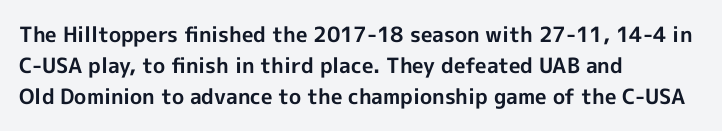
{"italic": "no", "bold": "yes", "underline": "no", "align": "left", "line_spacing": "normal", "line_spacing_ratio": 1.48, "letter_spacing": "normal", "letter_spacing_em": 0.0, "glyph_px": 21}
